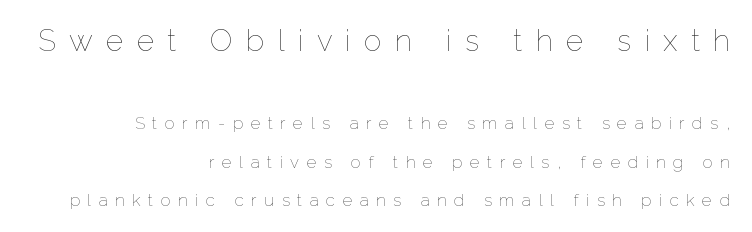
On a weight scale, this lands at 450 or below. This sample uses an upright cut, with every glyph sitting square on the baseline. The lines in this sample share a right terminus and differ only in where they begin. If you measured baseline to baseline, you'd find a long distance. The composition opens big and finishes small. Do the characters align in a grid? No, the font is proportional.
